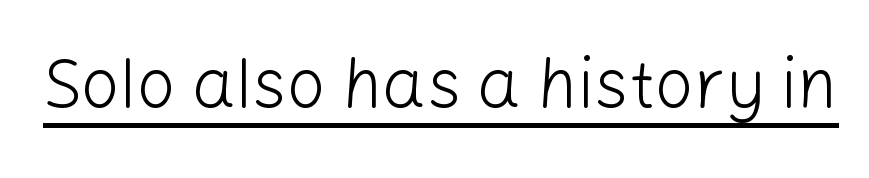
Q: Is the text bold? A: No.
Q: Is the text italic (slanted)? A: No, it is upright.
Q: Is the typeface a serif or a sans-serif typeface? A: Sans-serif.
Q: Is the text underlined? A: Yes.
Q: Is the spacing between letters normal or unusually wide? A: Normal.
Q: Width (condensed, normal, or wide)? A: Normal.
Q: Stroke contrast? A: Low.
Q: x-height? A: Medium.
Q: Monospaced? A: No.
